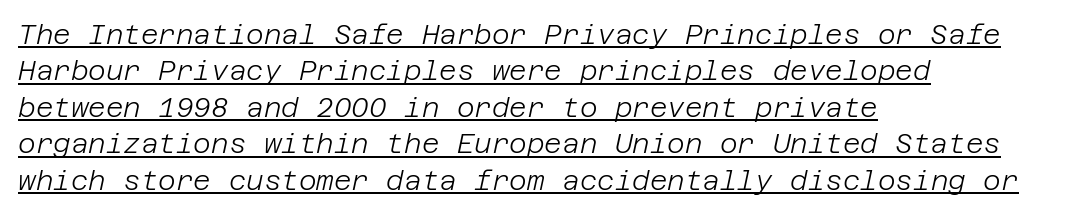
The image shows 27 px text type, italic (leaning right); set left-aligned, normal line spacing (1.35x), normal letter spacing, underlined.
